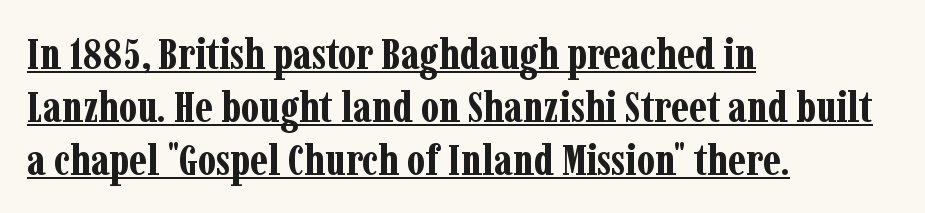
Q: Is the text bold? A: Yes.
Q: Is the text italic (slanted)? A: No, it is upright.
Q: Is the typeface a serif or a sans-serif typeface? A: Serif.
Q: Is the text underlined? A: Yes.
Q: How is the paragraph aligned? A: Left-aligned.
Q: Is the spacing between letters normal or unusually wide? A: Normal.
Q: Width (condensed, normal, or wide)? A: Condensed.
Q: Stroke contrast? A: Low.
Q: x-height? A: Medium.
Q: Monospaced? A: No.
